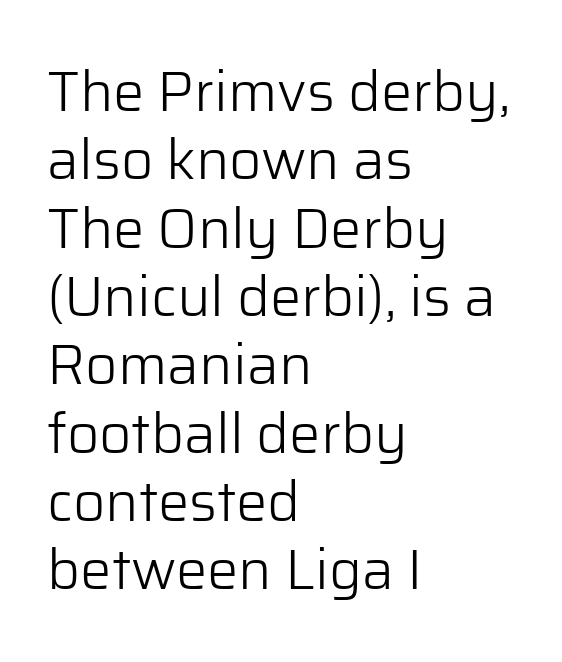
{"serif": "no", "italic": "no", "bold": "no", "weight": "light", "width": "normal", "stroke_contrast": "low", "x_height": "medium", "monospaced": "no", "underline": "no", "align": "left", "line_spacing_ratio": 1.22, "letter_spacing": "normal", "letter_spacing_em": 0.0, "glyph_px": 56}
